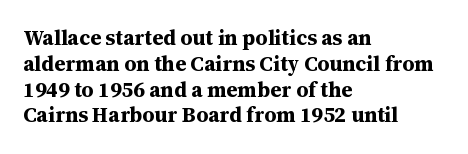
The letters stand upright; this is a roman face. Every row of glyphs begins at an identical x-position on the left. Between one letter and the next there's only the usual sliver of space. Caption: bold face, heavy strokes.
